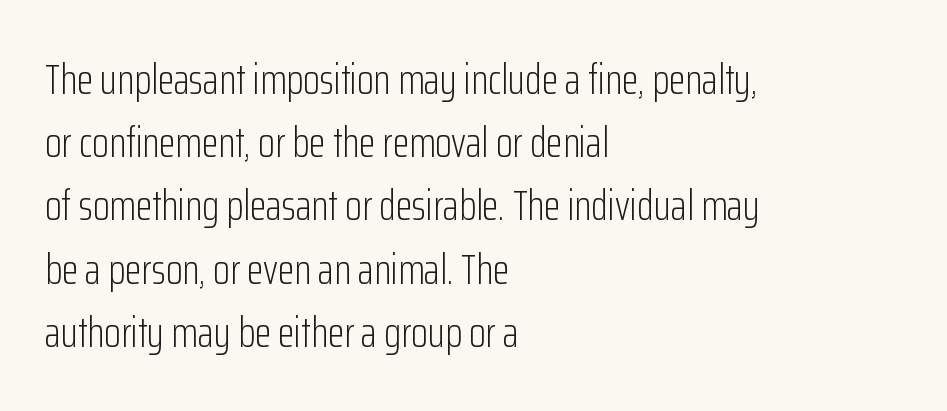
Lines of text with bare space underneath. Upright lettering throughout. Leftover space on each line is placed entirely after the last word. Serif or sans? Sans — the stroke terminals are bare. What's the leading like? Ordinary, nothing unusual.
